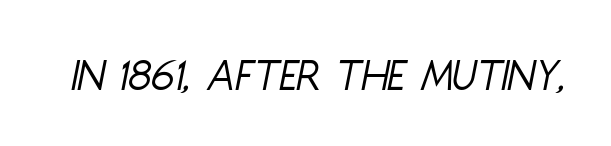
Honestly, the letter spacing is just normal — you wouldn't notice it. Descenders hang freely into open space. Style check: oblique. These lines are rendered in a variable-pitch font.
